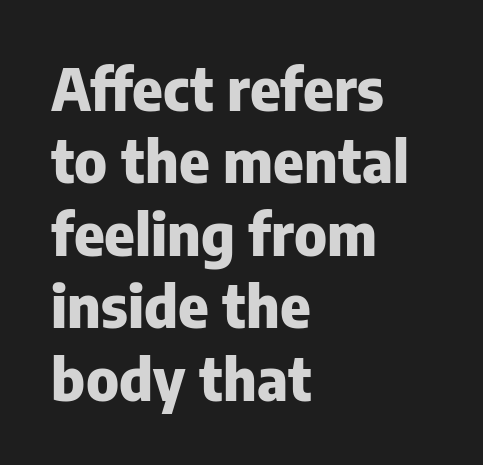
Q: Is the text bold? A: Yes.
Q: Is the text italic (slanted)? A: No, it is upright.
Q: Is the typeface a serif or a sans-serif typeface? A: Sans-serif.
Q: Is the text underlined? A: No.
Q: How is the paragraph aligned? A: Left-aligned.
Q: Is the spacing between letters normal or unusually wide? A: Normal.
Q: Is the spacing between lines tight, normal or loose? A: Normal.
Q: Width (condensed, normal, or wide)? A: Normal.
Q: Stroke contrast? A: Low.
Q: x-height? A: Medium.
Q: Monospaced? A: No.
